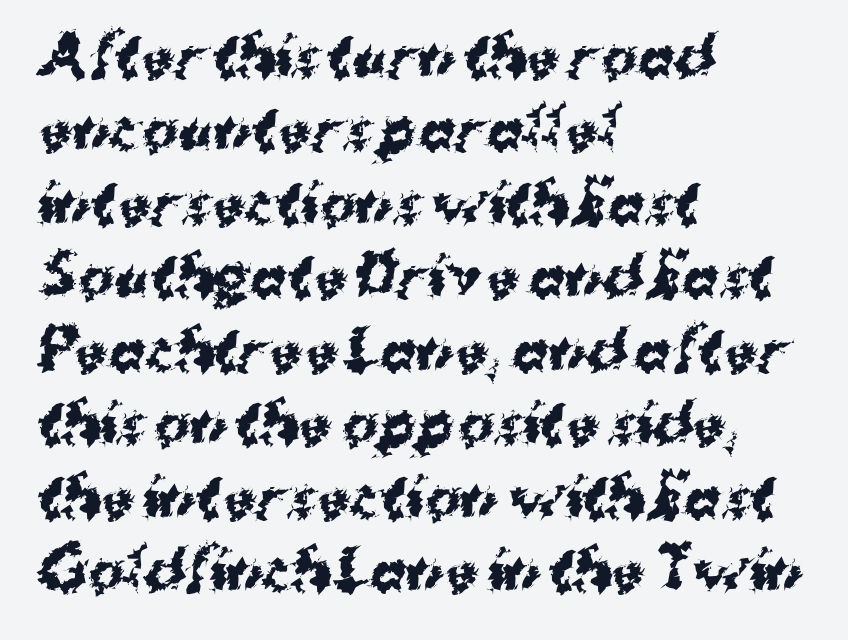
The specimen omits any rule beneath the text block's lines. The gaps between neighbouring characters are ordinary and unremarkable. Does the weight exceed regular? Yes, all the way to bold. These lines are set flush left with a ragged right edge. Notice how descenders clear the ascenders below comfortably — that's standard leading. The font family rendered here belongs to the sans-serif group.
